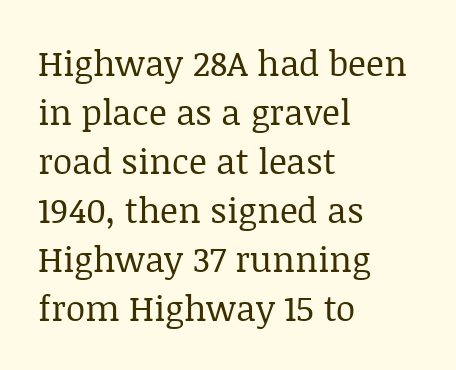
Q: Is the text bold? A: No.
Q: Is the text italic (slanted)? A: No, it is upright.
Q: Is the typeface a serif or a sans-serif typeface? A: Serif.
Q: Is the text underlined? A: No.
Q: How is the paragraph aligned? A: Left-aligned.
Q: Is the spacing between letters normal or unusually wide? A: Normal.
Q: Is the spacing between lines tight, normal or loose? A: Normal.
Q: Width (condensed, normal, or wide)? A: Normal.
Q: Stroke contrast? A: Low.
Q: x-height? A: Large.
Q: Monospaced? A: No.
